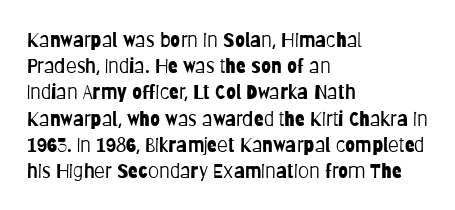
{"italic": "no", "bold": "no", "underline": "no", "align": "left", "line_spacing": "normal", "line_spacing_ratio": 1.31, "letter_spacing": "normal", "letter_spacing_em": 0.0, "glyph_px": 20}
